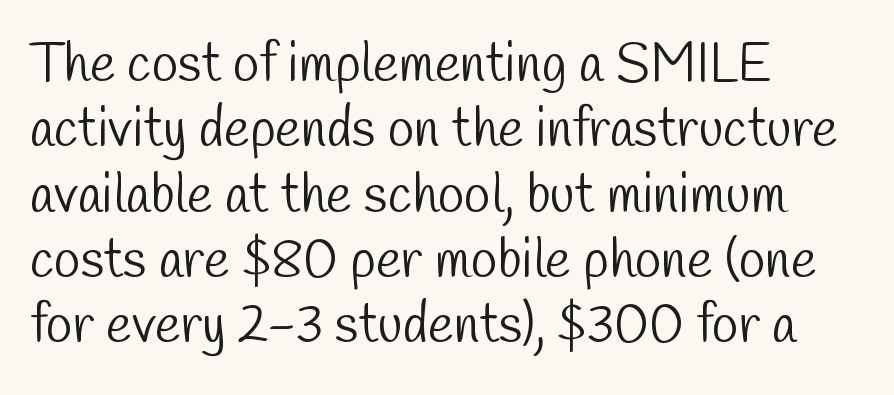
{"serif": "no", "bold": "no", "weight": "light", "width": "condensed", "stroke_contrast": "low", "x_height": "medium", "monospaced": "no", "underline": "no", "align": "left", "line_spacing_ratio": 1.21, "letter_spacing": "normal", "letter_spacing_em": 0.0, "glyph_px": 54}
